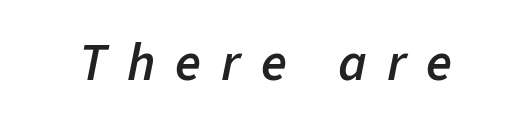
Q: Is the text bold? A: Semi-bold.
Q: Is the text italic (slanted)? A: Yes, it leans right by about 11 degrees.
Q: Is the text underlined? A: No.
Q: Is the spacing between letters normal or unusually wide? A: Unusually wide.
Q: Width (condensed, normal, or wide)? A: Normal.
Q: Stroke contrast? A: Low.
Q: x-height? A: Medium.
Q: Monospaced? A: No.
